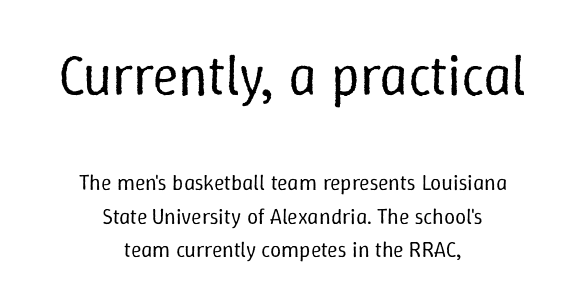
Each letter keeps its own natural width here, so spacing adapts to shape. This block has exactly the height ordinary leading produces. Ordinary non-slanted type is in use. Stem width sits at or under what a default text font uses. Between these two stacked blocks, the higher one wins on size. There is no visible air inserted between adjacent glyphs.
